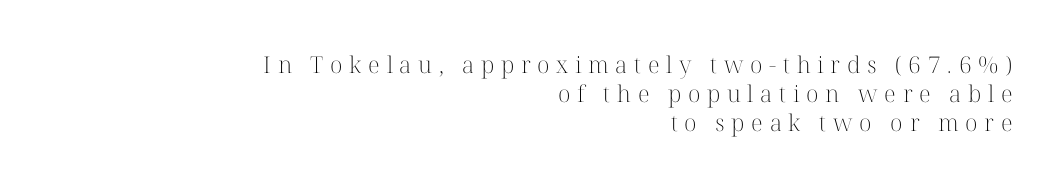
The image shows 23 px text type, upright; set right-aligned, normal line spacing (1.27x), unusually wide letter spacing (+0.29 em), not underlined.
